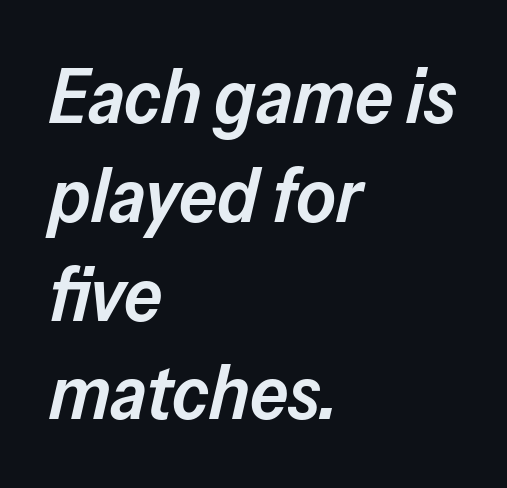
Stems and bowls a touch heavier than normal — semibold. What stands out about the letter spacing? Nothing — it is the standard amount. Layout note: lines flush left. This sample keeps an unexceptional amount of space between lines. Nobody drew a line under any word here.
